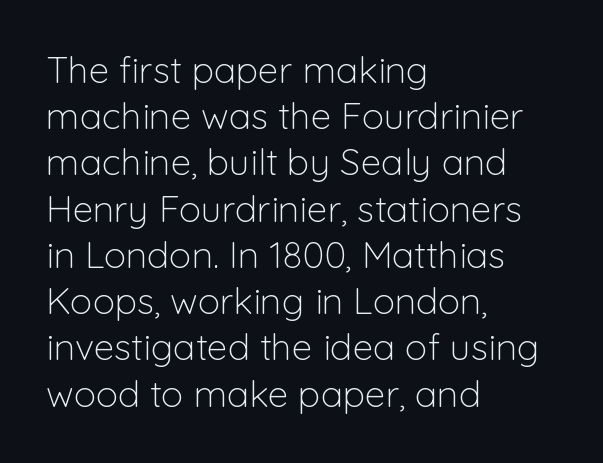
{"serif": "no", "italic": "no", "bold": "no", "weight": "light", "width": "normal", "stroke_contrast": "low", "x_height": "medium", "monospaced": "no", "underline": "no", "align": "left", "line_spacing": "normal", "line_spacing_ratio": 1.25, "letter_spacing": "normal", "letter_spacing_em": 0.0, "glyph_px": 37}
